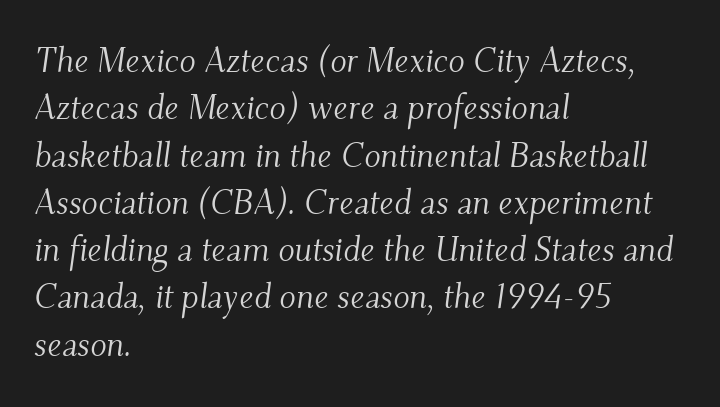
{"serif": "yes", "italic": "yes", "lean": "right", "slant_degrees": 9, "bold": "no", "weight": "light", "width": "normal", "stroke_contrast": "medium", "x_height": "small", "monospaced": "no", "underline": "no", "align": "left", "line_spacing": "normal", "line_spacing_ratio": 1.39, "letter_spacing": "normal", "letter_spacing_em": 0.0, "glyph_px": 34}
